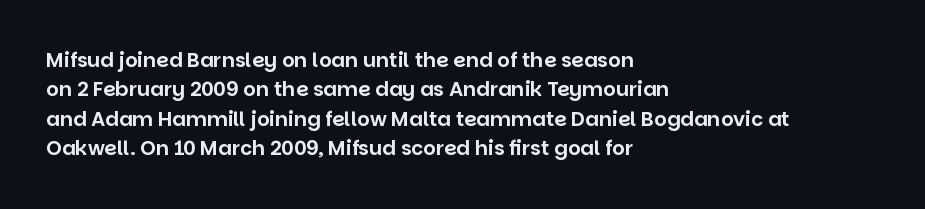
Notice how the passage keeps a crisp vertical edge on the left only. The space directly below the letters is spotless. The designer left line spacing at the default. Honestly, the letter spacing is just normal — you wouldn't notice it. Posture: vertical.
